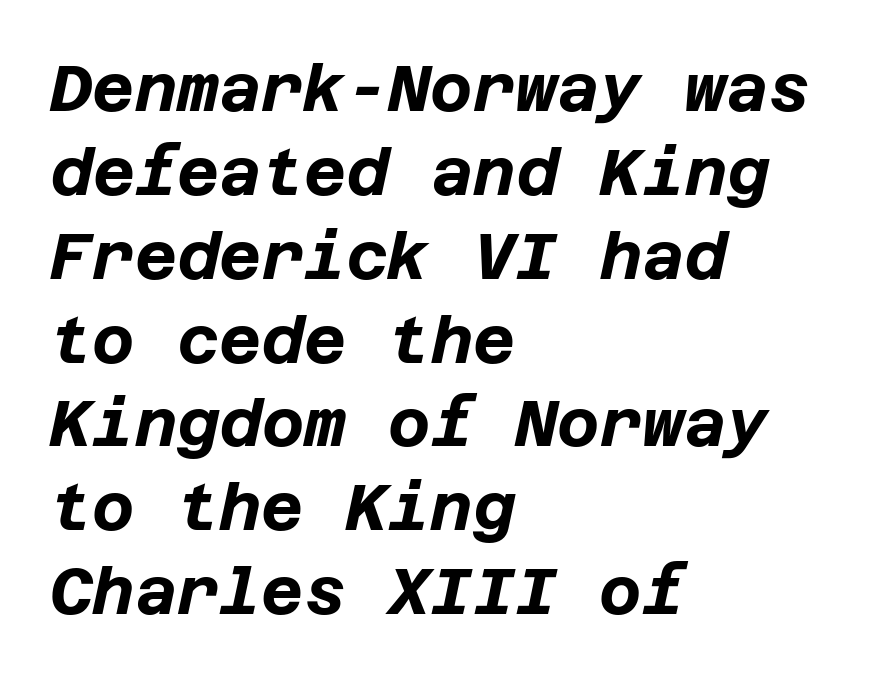
The image shows 65 px bold type, italic (leaning right); set left-aligned, normal line spacing (1.29x), normal letter spacing, not underlined; low stroke contrast and a large x-height.
